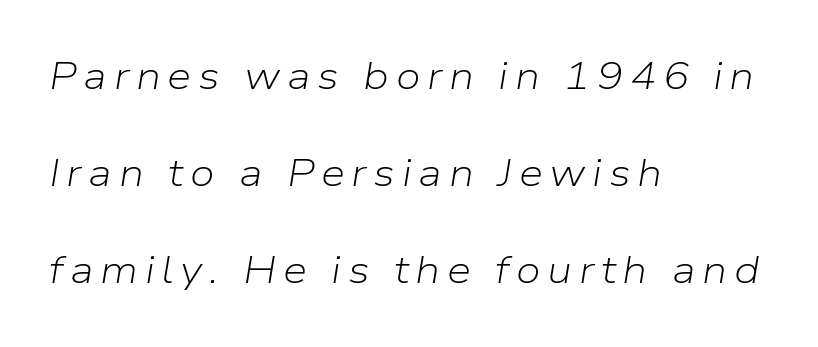
{"italic": "yes", "lean": "right", "slant_degrees": 9, "bold": "no", "weight": "light", "width": "normal", "stroke_contrast": "low", "x_height": "medium", "monospaced": "no", "underline": "no", "align": "left", "line_spacing": "loose", "line_spacing_ratio": 2.49, "glyph_px": 39}
